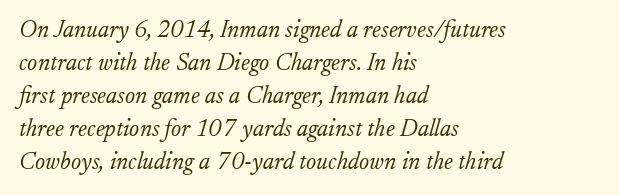
The image shows 24 px text type, italic (leaning right); set left-aligned, normal line spacing (1.37x), normal letter spacing, not underlined.
